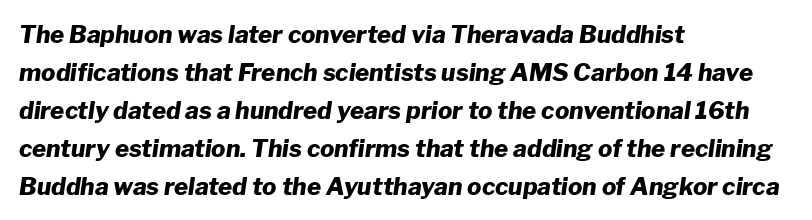
{"italic": "yes", "lean": "right", "slant_degrees": 8, "bold": "yes", "underline": "no", "align": "left", "line_spacing": "normal", "line_spacing_ratio": 1.58, "letter_spacing": "normal", "letter_spacing_em": 0.0, "glyph_px": 24}
